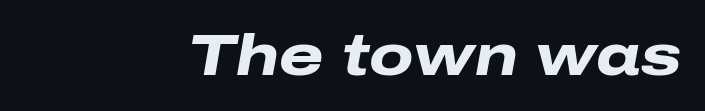
The image shows 57 px heavy, wide type, italic (leaning right); set normal letter spacing, not underlined; low stroke contrast and a medium x-height.
